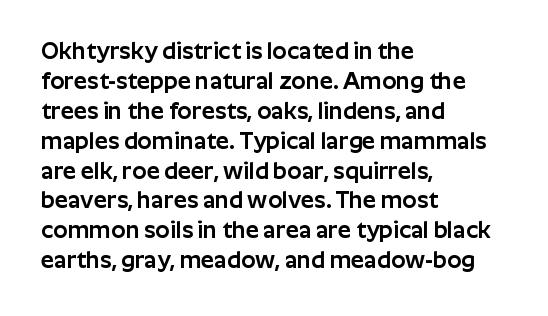
The image shows 23 px text type, upright; set left-aligned, normal line spacing (1.3x), normal letter spacing, not underlined.
